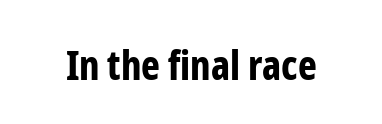
Tall strokes in this sample are plumb rather than angled. Compared with typical body copy, the letter spacing here is the same. You could not count columns in this text — the font is proportionally spaced. Thick stems and heavy bowls — unmistakably bold. Honestly, there is no underline to notice here at all.
